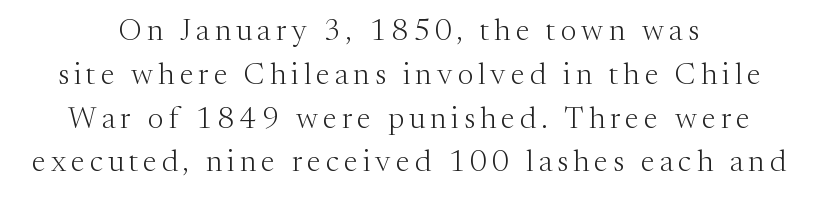
The image shows 30 px light serif type, upright; set centered, normal line spacing (1.46x), not underlined; medium stroke contrast and a medium x-height.
